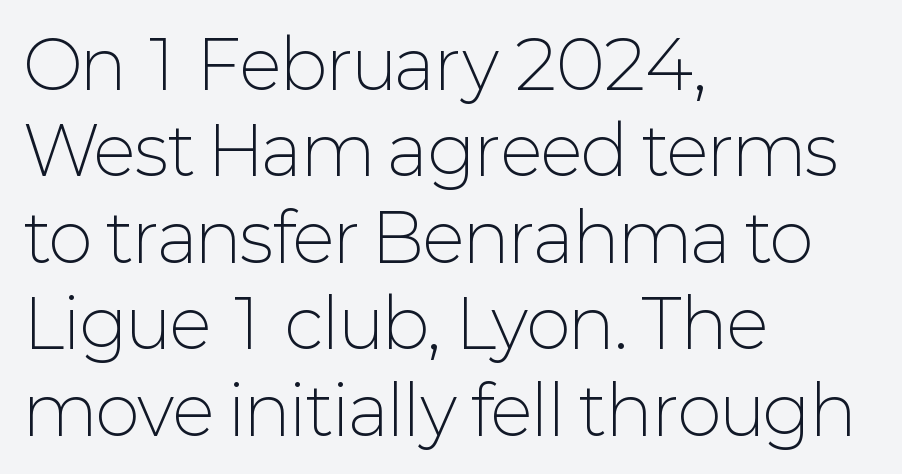
The image shows 67 px light sans-serif type, upright; set left-aligned, normal line spacing (1.29x), normal letter spacing, not underlined; low stroke contrast and a medium x-height.
